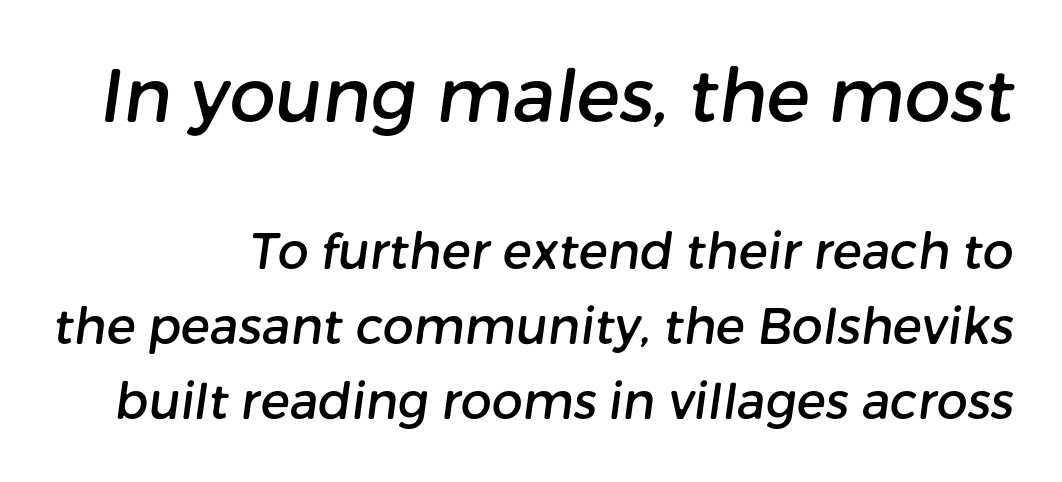
Are there feet on the stems? There aren't — it's a sans. Look at the tracking — it's just the regular setting, nothing added. Caption: upper text group enlarged, lower text group reduced. Check under the words: just untouched page. The rendering uses a moderate line-height, typical for paragraphs. These lines are rendered in a variable-pitch font.
